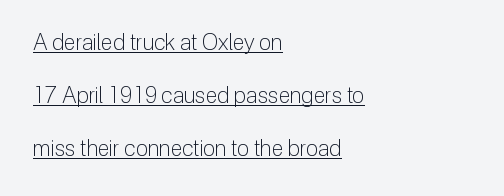
Q: Is the text bold? A: No.
Q: Is the text italic (slanted)? A: No, it is upright.
Q: Is the text underlined? A: Yes.
Q: How is the paragraph aligned? A: Left-aligned.
Q: Is the spacing between letters normal or unusually wide? A: Normal.
Q: Is the spacing between lines tight, normal or loose? A: Loose.
